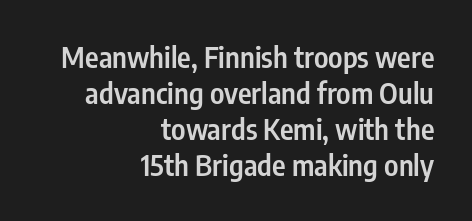
The image shows 29 px semibold, condensed sans-serif type, upright; set right-aligned, line spacing 1.24x, normal letter spacing, not underlined; low stroke contrast and a medium x-height.
